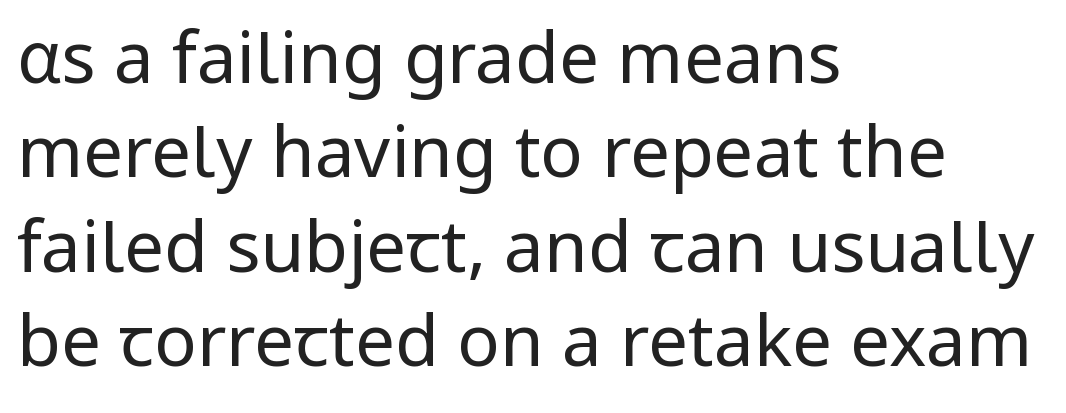
The image shows 71 px regular-weight sans-serif type, upright; set left-aligned, normal line spacing (1.33x), normal letter spacing, not underlined; low stroke contrast and a medium x-height.
